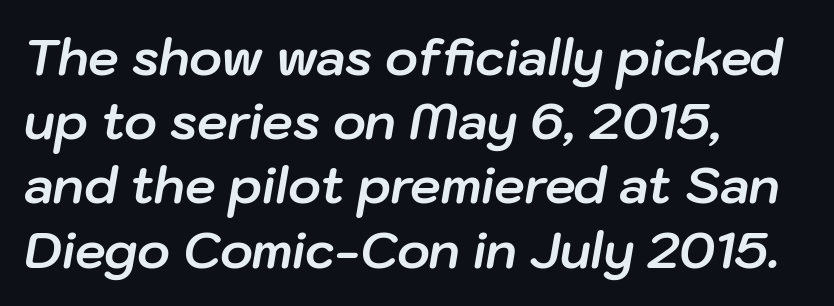
Q: Is the text bold? A: Yes.
Q: Is the text italic (slanted)? A: Yes, it leans right by about 10 degrees.
Q: Is the text underlined? A: No.
Q: How is the paragraph aligned? A: Left-aligned.
Q: Is the spacing between letters normal or unusually wide? A: Normal.
Q: Is the spacing between lines tight, normal or loose? A: Normal.
Q: Width (condensed, normal, or wide)? A: Normal.
Q: Stroke contrast? A: Low.
Q: x-height? A: Medium.
Q: Monospaced? A: No.
